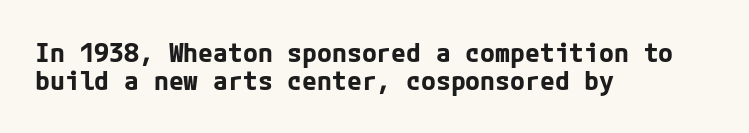
The baseline area is clear. Style check: upright. Reading down the block, your eye returns to a fixed left position each line. These lines carry a lot of weight — the face is fully bold. The line-height multiplier appears low, near solid setting.
